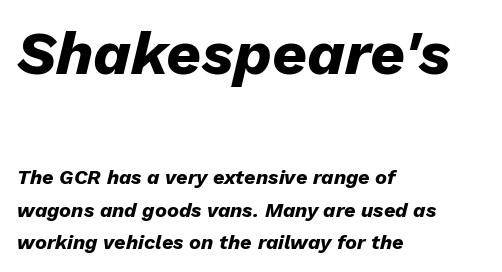
{"italic": "yes", "lean": "right", "slant_degrees": 13, "bold": "yes", "weight": "heavy", "width": "normal", "stroke_contrast": "low", "x_height": "medium", "monospaced": "no", "underline": "no", "align": "left", "line_spacing": "normal", "line_spacing_ratio": 1.63, "letter_spacing": "normal", "letter_spacing_em": 0.0, "larger_block": "first", "size_ratio": 3.05, "glyph_px": 61}
